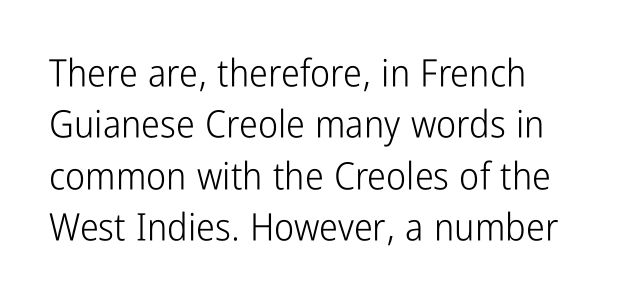
The image shows 38 px light, condensed sans-serif type, upright; set left-aligned, normal line spacing (1.35x), normal letter spacing, not underlined; low stroke contrast and a medium x-height.
